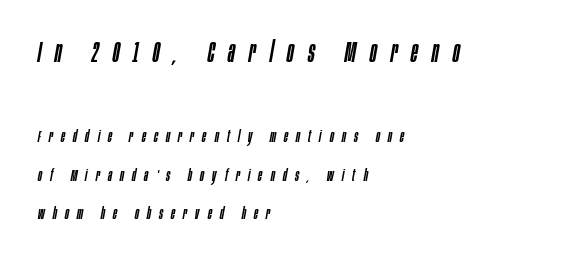
This block would shrink considerably if given ordinary leading; it's expanded now. The face used here is proportionally spaced, like ordinary book or web type. The whole block is typeset with a tilt. Casual observation: everything's shoved over to the left. Visually, the top section dominates because its glyphs are scaled up.
